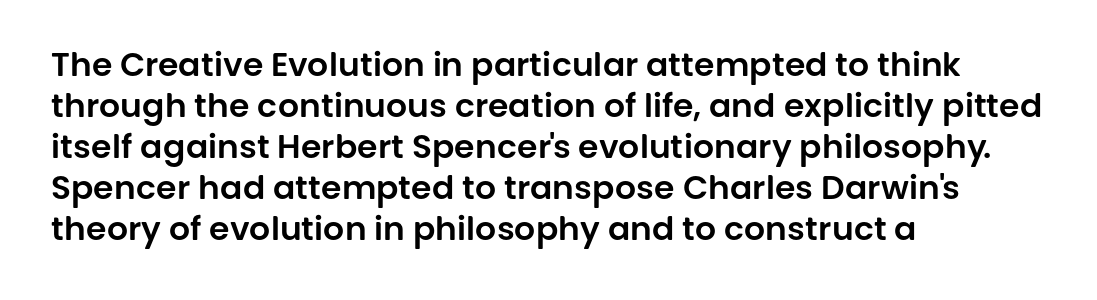
The strip under each line holds only bare page. Casual observation: everything's shoved over to the left. Ascenders rise straight up at ninety degrees. This rendering employs a face without finishing strokes, i.e., a sans-serif.
